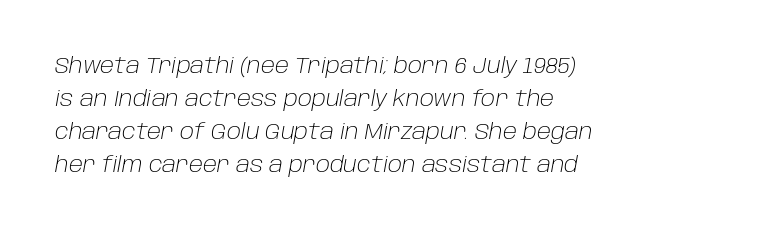
Q: Is the text bold? A: No.
Q: Is the text italic (slanted)? A: Yes, it leans right by about 10 degrees.
Q: Is the text underlined? A: No.
Q: How is the paragraph aligned? A: Left-aligned.
Q: Is the spacing between letters normal or unusually wide? A: Normal.
Q: Is the spacing between lines tight, normal or loose? A: Normal.
